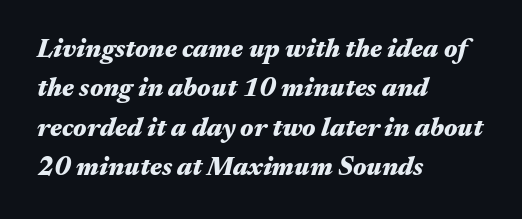
The image shows 26 px bold type, italic (leaning right); set left-aligned, normal line spacing (1.51x), normal letter spacing, not underlined.
